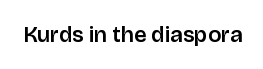
{"italic": "no", "underline": "no", "letter_spacing": "normal", "letter_spacing_em": 0.0, "glyph_px": 22}
